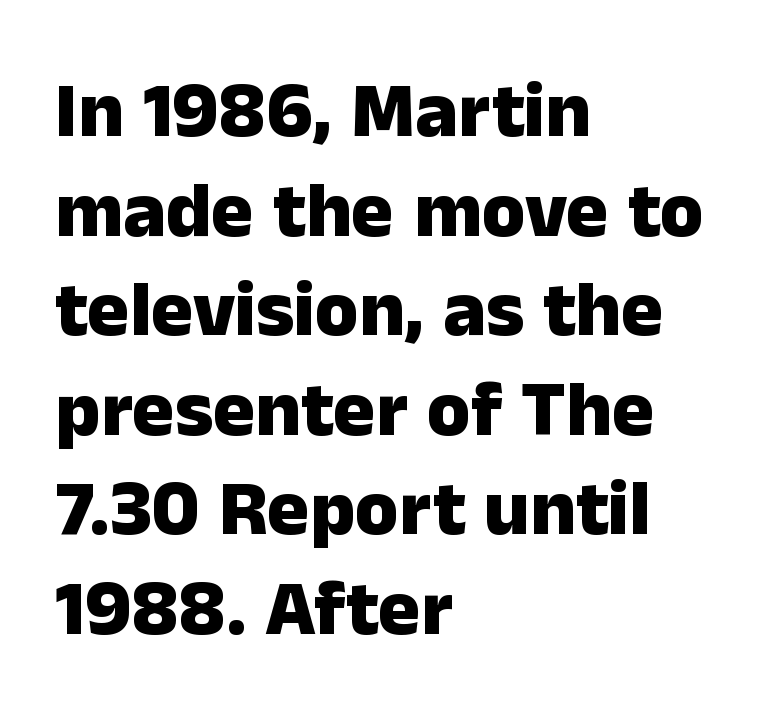
{"serif": "no", "italic": "no", "bold": "yes", "weight": "heavy", "width": "normal", "stroke_contrast": "low", "x_height": "medium", "monospaced": "no", "underline": "no", "align": "left", "line_spacing": "normal", "line_spacing_ratio": 1.26, "letter_spacing": "normal", "letter_spacing_em": 0.0, "glyph_px": 79}
